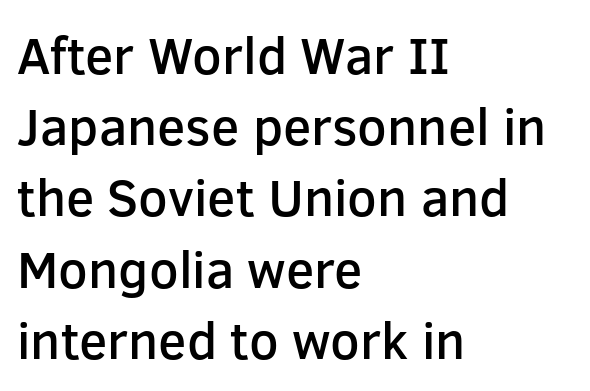
Caption: multi-line text, flush left, ragged right. Does the leading feel generous? No, just average. The space directly below the letters is spotless. This sample uses plain, unmodified letter spacing. Typographically, this falls in the sans-serif category. These lines carry some extra weight — a demibold, not a full bold.
